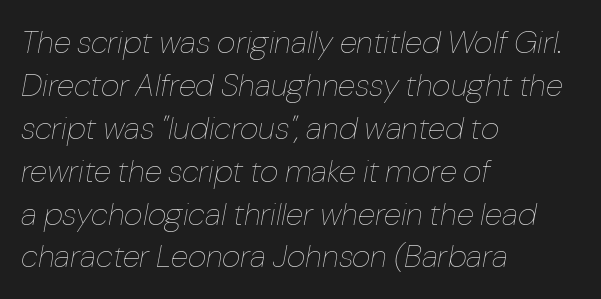
{"italic": "yes", "lean": "right", "slant_degrees": 10, "bold": "no", "weight": "thin", "width": "normal", "stroke_contrast": "low", "x_height": "medium", "monospaced": "no", "underline": "no", "align": "left", "line_spacing": "normal", "line_spacing_ratio": 1.34, "letter_spacing": "normal", "letter_spacing_em": 0.0, "glyph_px": 32}
